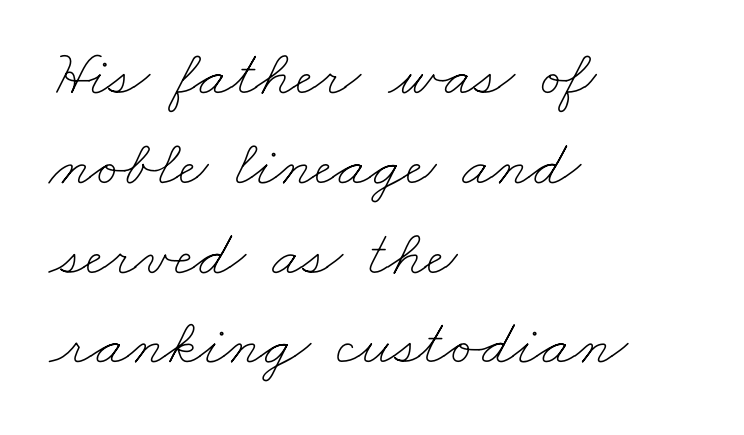
The image shows 66 px thin, wide type; set left-aligned, normal line spacing (1.36x), normal letter spacing, not underlined; low stroke contrast and a small x-height.
